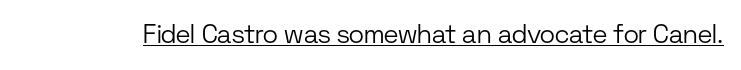
The image shows 26 px text type, upright; set normal letter spacing, underlined.
